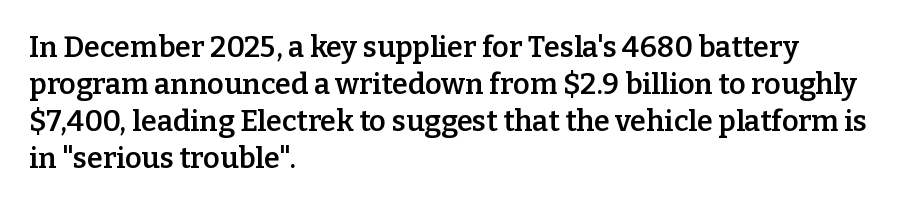
{"serif": "yes", "italic": "no", "bold": "semi", "weight": "semibold", "width": "normal", "stroke_contrast": "low", "x_height": "medium", "monospaced": "no", "underline": "no", "align": "left", "line_spacing": "normal", "line_spacing_ratio": 1.28, "letter_spacing": "normal", "letter_spacing_em": 0.0, "glyph_px": 29}
